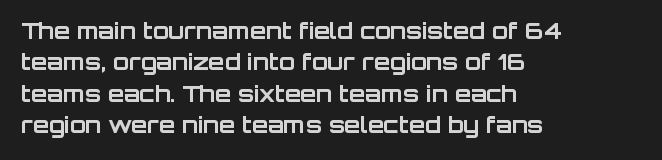
The image shows 23 px bold type, upright; set left-aligned, normal line spacing (1.36x), normal letter spacing, not underlined.
